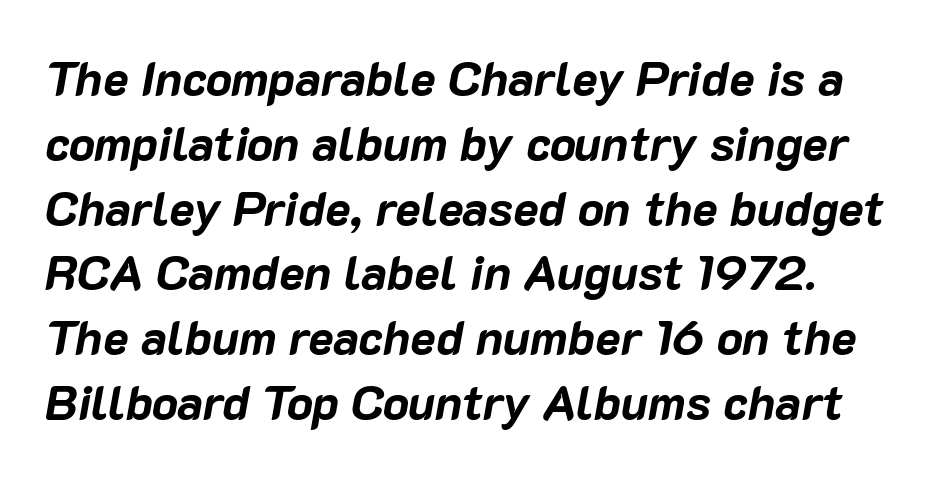
Is this a fixed-width face? No — the glyphs have proportional, varying widths. The characters look thick and weighty, a clear bold. In terms of leading, this rendering sits right in the middle. Tracking value appears to be zero — textbook default spacing. Is the type slanted? Yes — the strokes lean at a clear angle. The area under the type is left untouched.
